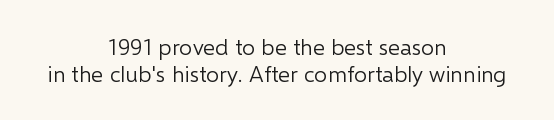
Quick note: underline off. The letters sit at their default tracking, neither squeezed nor spread. The rendering positions every line midway between the sides. Each stroke keeps to a modest, everyday thickness or less. Every character sits straight up, as roman type does.
